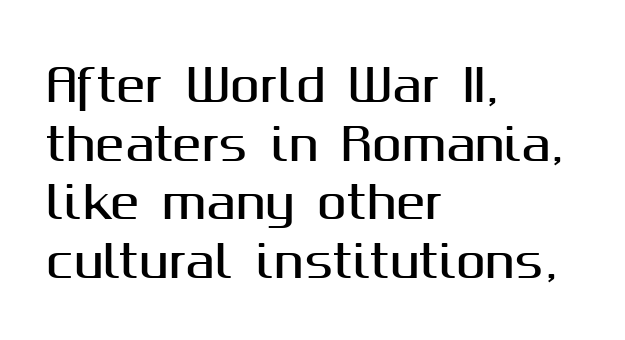
Q: Is the text italic (slanted)? A: No, it is upright.
Q: Is the typeface a serif or a sans-serif typeface? A: Sans-serif.
Q: Is the text underlined? A: No.
Q: How is the paragraph aligned? A: Left-aligned.
Q: Is the spacing between letters normal or unusually wide? A: Normal.
Q: Is the spacing between lines tight, normal or loose? A: Normal.
Q: Width (condensed, normal, or wide)? A: Normal.
Q: Stroke contrast? A: Medium.
Q: x-height? A: Medium.
Q: Monospaced? A: No.
